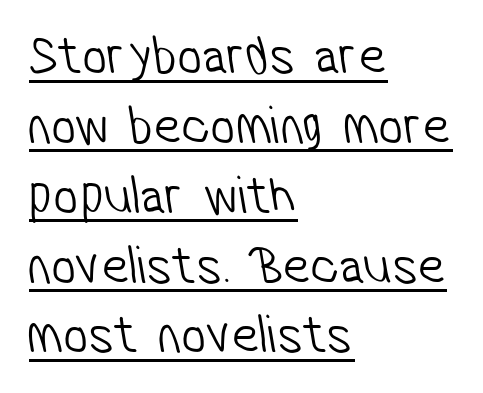
The image shows 55 px light, condensed sans-serif type; set left-aligned, normal line spacing (1.27x), normal letter spacing, underlined; low stroke contrast and a medium x-height.
